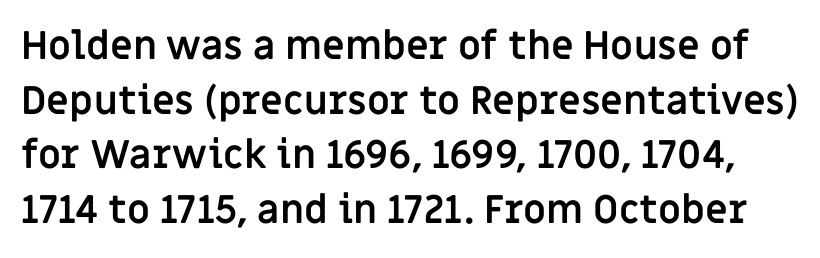
{"serif": "no", "italic": "no", "bold": "yes", "weight": "semibold", "width": "normal", "stroke_contrast": "low", "x_height": "large", "monospaced": "no", "underline": "no", "line_spacing": "normal", "line_spacing_ratio": 1.4, "letter_spacing": "normal", "letter_spacing_em": 0.0, "glyph_px": 39}
